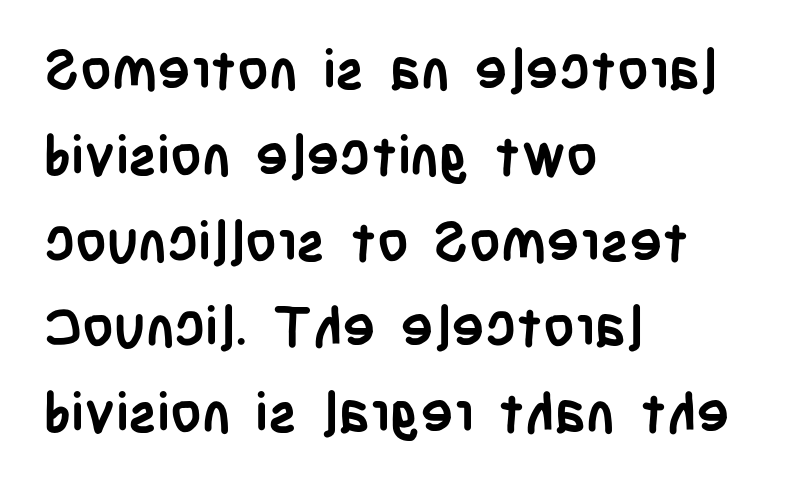
The image shows 55 px semibold, condensed sans-serif type, upright; set left-aligned, normal line spacing (1.56x), normal letter spacing, not underlined; low stroke contrast and a large x-height.
